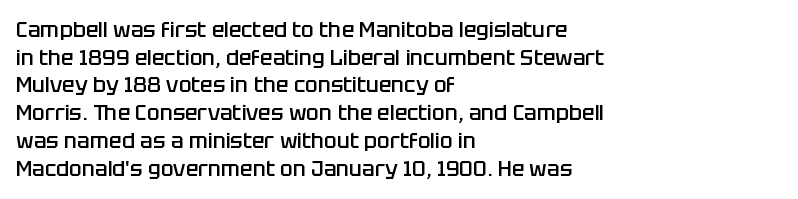
Q: Is the text bold? A: Semi-bold.
Q: Is the text italic (slanted)? A: No, it is upright.
Q: Is the text underlined? A: No.
Q: How is the paragraph aligned? A: Left-aligned.
Q: Is the spacing between letters normal or unusually wide? A: Normal.
Q: Is the spacing between lines tight, normal or loose? A: Normal.
